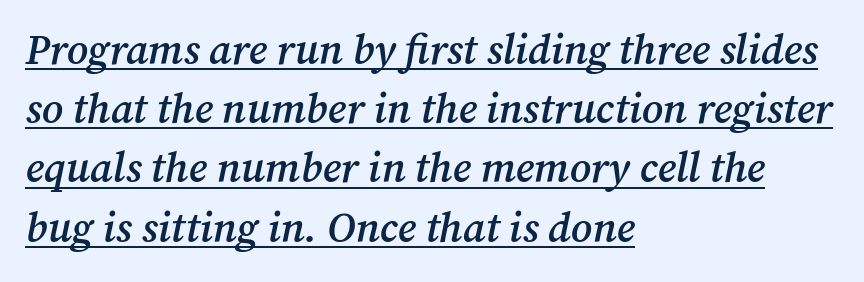
{"serif": "yes", "italic": "yes", "lean": "right", "slant_degrees": 12, "bold": "semi", "weight": "semibold", "width": "normal", "stroke_contrast": "medium", "x_height": "medium", "monospaced": "no", "underline": "yes", "align": "left", "line_spacing": "normal", "line_spacing_ratio": 1.41, "letter_spacing": "normal", "letter_spacing_em": 0.0, "glyph_px": 42}
